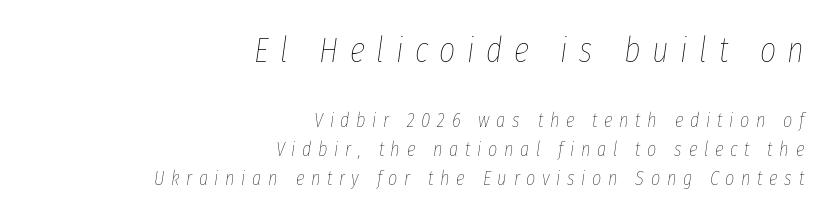
{"italic": "yes", "lean": "right", "slant_degrees": 8, "bold": "no", "weight": "thin", "width": "condensed", "stroke_contrast": "low", "x_height": "medium", "monospaced": "no", "underline": "no", "align": "right", "line_spacing": "normal", "line_spacing_ratio": 1.46, "letter_spacing": "wide", "letter_spacing_em": 0.33, "larger_block": "first", "size_ratio": 1.75, "glyph_px": 35}
